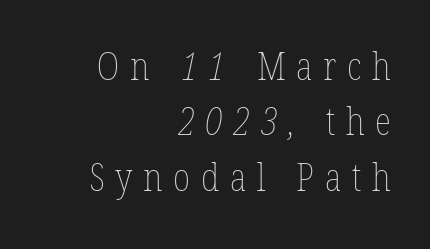
Q: Is the text bold? A: No.
Q: Is the text underlined? A: No.
Q: How is the paragraph aligned? A: Right-aligned.
Q: Is the spacing between letters normal or unusually wide? A: Unusually wide.
Q: Is the spacing between lines tight, normal or loose? A: Normal.
Q: Width (condensed, normal, or wide)? A: Condensed.
Q: Stroke contrast? A: Low.
Q: x-height? A: Medium.
Q: Monospaced? A: No.
